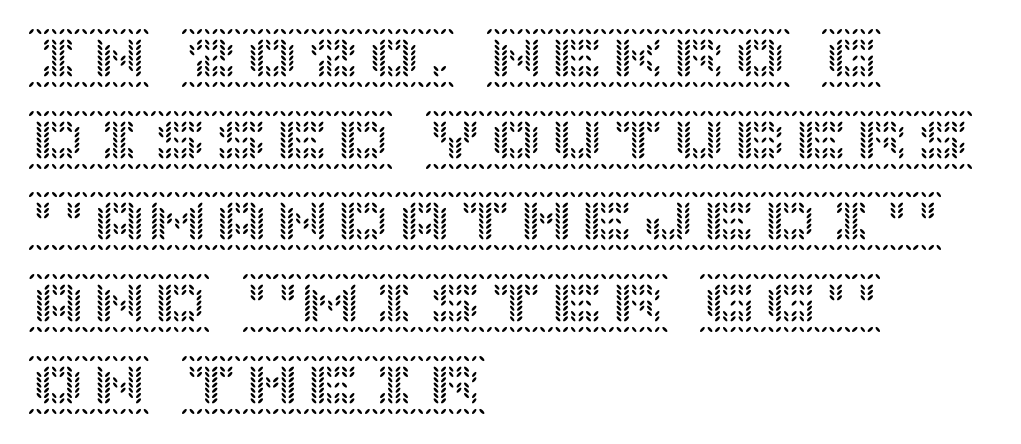
Is the block centered? No — it sits flush against the left margin. The string is rendered with underlining switched off. Caption: standard tracking, unaltered. If you measured baseline to baseline, you'd find a middling distance. This sample uses an upright cut, with every glyph sitting square on the baseline.
